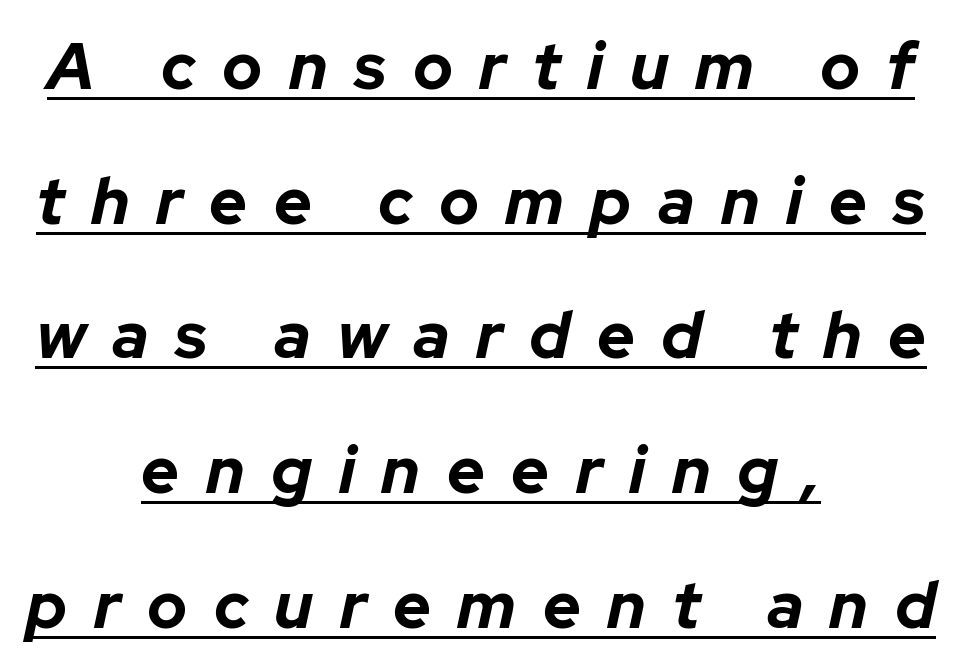
Leftover space on each line is divided equally before and after the words. Each letter keeps its own natural width here, so spacing adapts to shape. Airy leading. A full-strength bold gives these letters their thick strokes. You can see a thin bar hugging the bottom of the glyphs.
